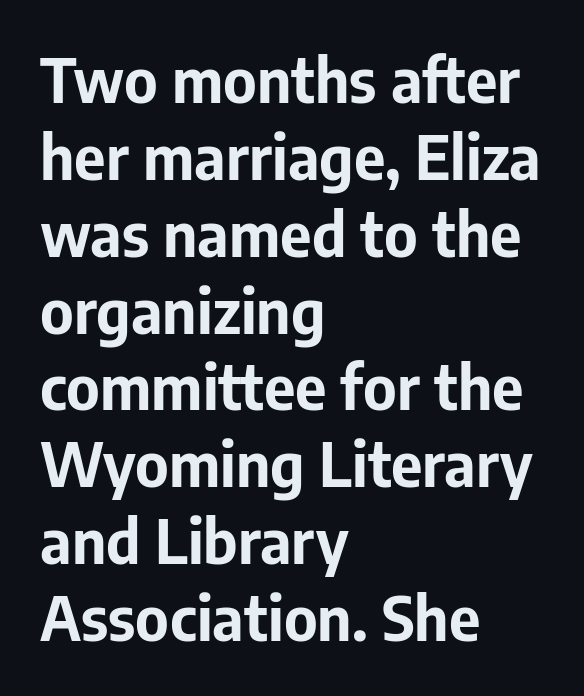
A full-strength bold gives these letters their thick strokes. The letters advance in unequal steps, a hallmark of proportional type. A classic flush-left, rag-right setting is used for this passage. Nothing sits at the stroke ends, so this counts as sans-serif.
